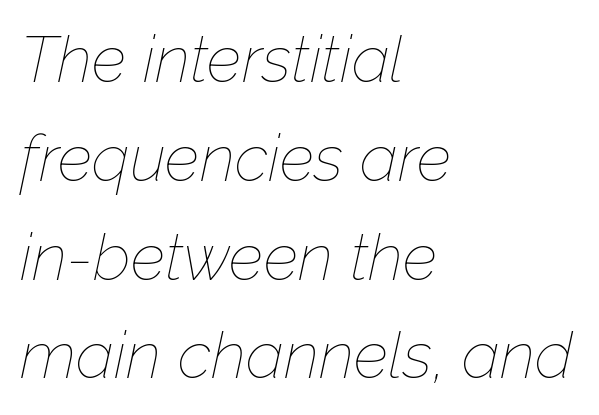
{"italic": "yes", "lean": "right", "slant_degrees": 12, "bold": "no", "weight": "thin", "width": "normal", "stroke_contrast": "low", "x_height": "medium", "monospaced": "no", "underline": "no", "align": "left", "line_spacing": "normal", "line_spacing_ratio": 1.52, "letter_spacing": "normal", "letter_spacing_em": 0.0, "glyph_px": 65}
